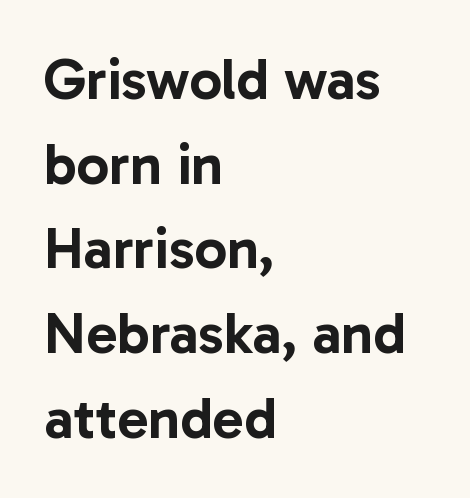
The image shows 58 px sans-serif type, upright; set left-aligned, normal line spacing (1.46x), normal letter spacing, not underlined; low stroke contrast and a medium x-height.
